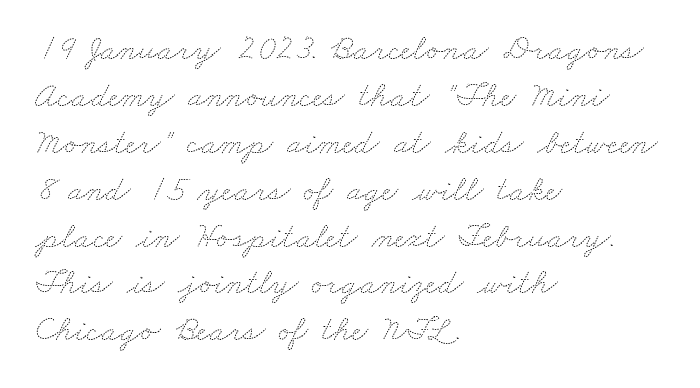
The paragraph has a hard left edge and a soft right edge. The horizontal fit of the characters is conventional and even. No word sits above an underline. The font sits on the lighter half of the weight spectrum, regular included. The block of text has a typical density, with ordinary space between rows. Spacing verdict: proportional, widths tailored to each character.
